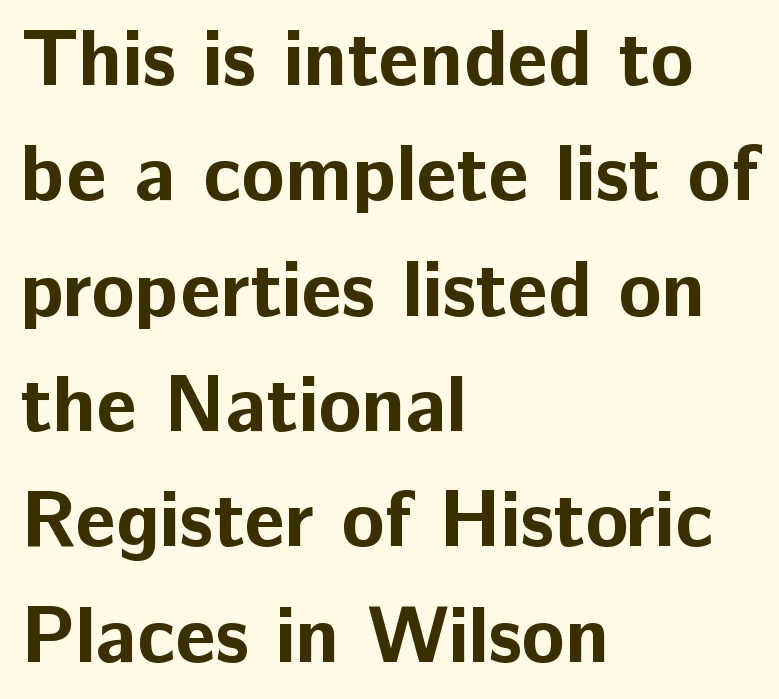
Grotesque or geometric, the face here clearly has no serifs. The area under the type is left untouched. Caption: standard tracking, unaltered. These lines stack with their left ends in a neat column. The glyphs have the mass of a bold cut. Spacing verdict: proportional, widths tailored to each character.
